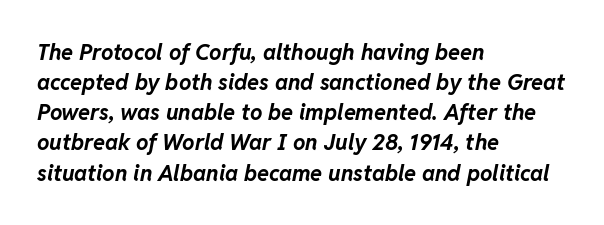
{"italic": "yes", "lean": "right", "slant_degrees": 11, "bold": "yes", "underline": "no", "align": "left", "line_spacing": "normal", "line_spacing_ratio": 1.37, "letter_spacing": "normal", "letter_spacing_em": 0.0, "glyph_px": 22}
